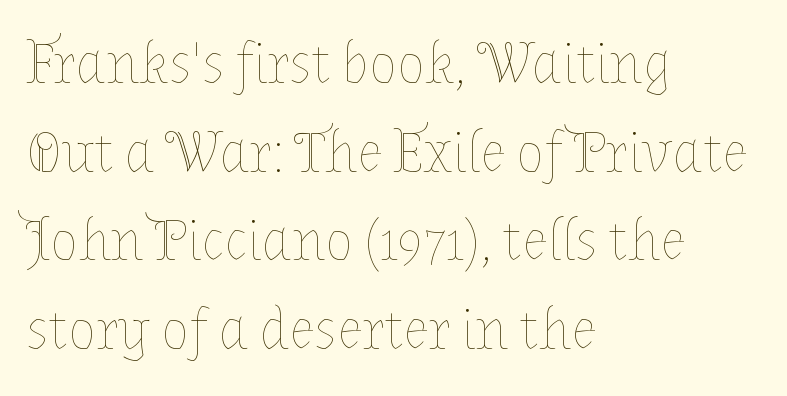
Each line starts at the same left margin while the right side varies. Summary of weight: not heavy and not bold. This sample uses plain, unmodified letter spacing. The rendering uses natural spacing where letterforms have individual widths. Posture: straight, roman, zero tilt. The gap between lines stays unmarked.
